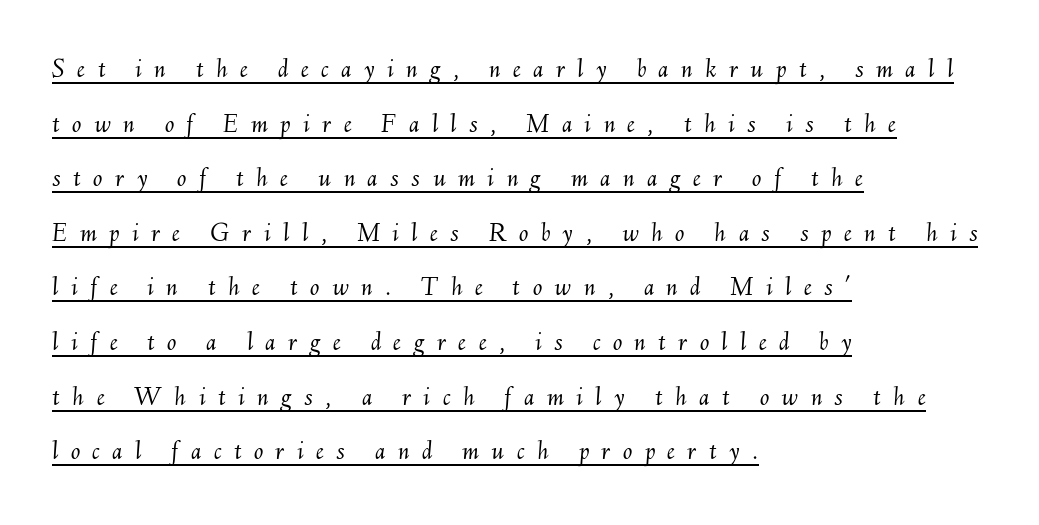
Note the varied advance widths — an 'i' is clearly narrower than an 'm'. Someone cranked the tracking dial way up on this one. Quick note: underline on. These lines are set flush left with a ragged right edge. The space between consecutive lines is lavish. The weight would be labelled regular, book, light, or lighter still.
